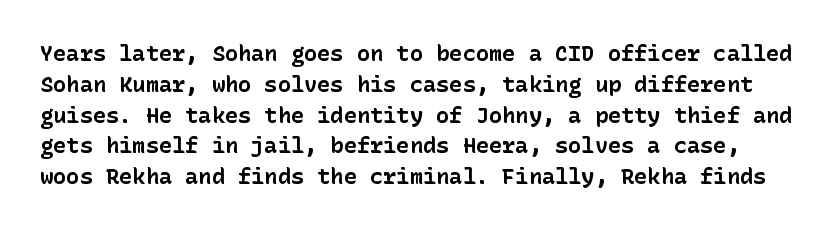
{"italic": "no", "bold": "yes", "underline": "no", "line_spacing": "normal", "line_spacing_ratio": 1.4, "letter_spacing": "normal", "letter_spacing_em": 0.0, "glyph_px": 22}
